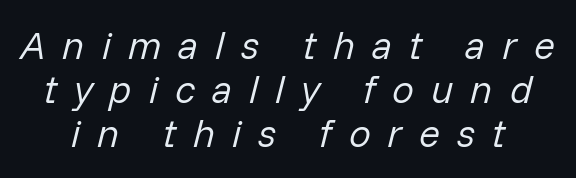
{"italic": "yes", "lean": "right", "slant_degrees": 14, "bold": "no", "weight": "regular", "width": "normal", "stroke_contrast": "low", "x_height": "medium", "monospaced": "no", "underline": "no", "line_spacing": "tight", "line_spacing_ratio": 1.13, "letter_spacing": "wide", "letter_spacing_em": 0.43, "glyph_px": 39}
